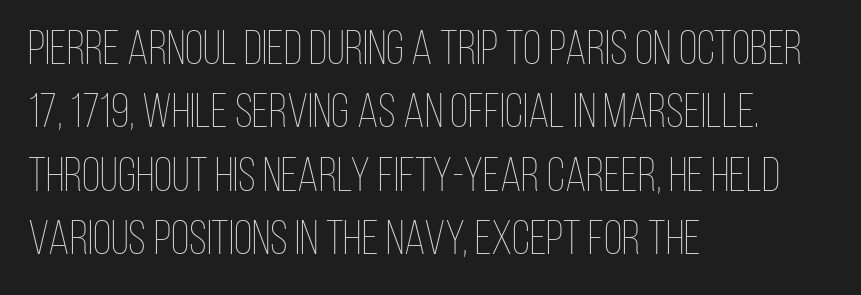
{"italic": "no", "bold": "no", "weight": "thin", "width": "condensed", "stroke_contrast": "low", "x_height": "large", "monospaced": "no", "underline": "no", "align": "left", "line_spacing": "normal", "line_spacing_ratio": 1.32, "letter_spacing": "normal", "letter_spacing_em": 0.0, "glyph_px": 48}
